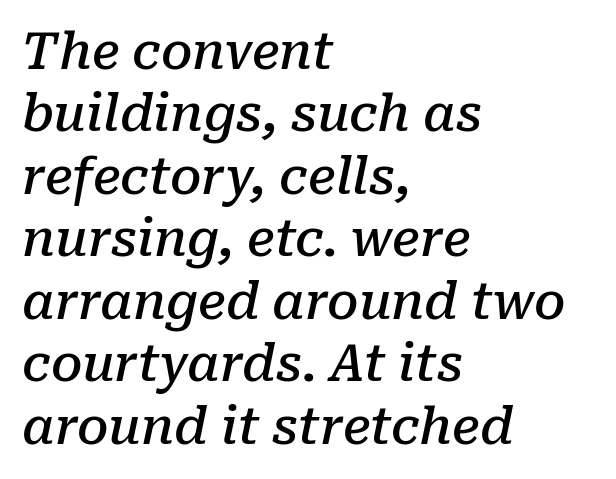
Q: Is the text bold? A: Semi-bold.
Q: Is the text italic (slanted)? A: Yes, it leans right by about 10 degrees.
Q: Is the typeface a serif or a sans-serif typeface? A: Serif.
Q: Is the text underlined? A: No.
Q: How is the paragraph aligned? A: Left-aligned.
Q: Is the spacing between letters normal or unusually wide? A: Normal.
Q: Is the spacing between lines tight, normal or loose? A: Normal.
Q: Width (condensed, normal, or wide)? A: Normal.
Q: Stroke contrast? A: Low.
Q: x-height? A: Medium.
Q: Monospaced? A: No.
